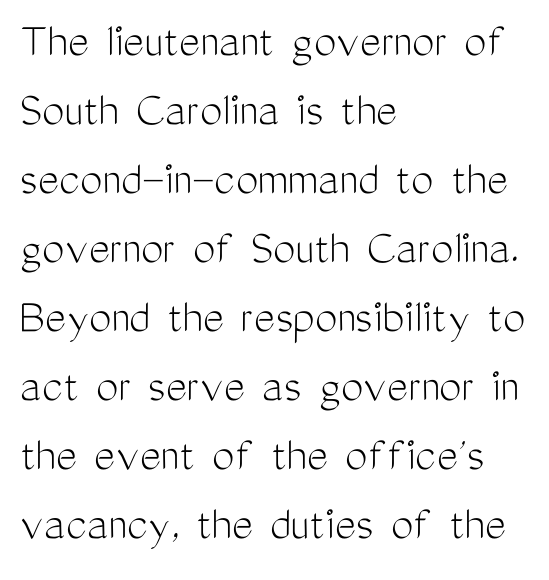
Stroke thickness stays within the range of a standard reading face or lighter. The characters display no serif detailing; their extremities are plain. You could not count columns in this text — the font is proportionally spaced. Tracking value appears to be zero — textbook default spacing. These lines were composed using upright roman letters.
